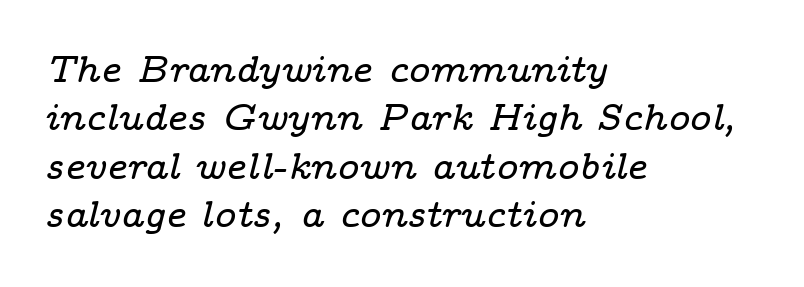
Q: Is the text italic (slanted)? A: Yes, it leans right by about 14 degrees.
Q: Is the typeface a serif or a sans-serif typeface? A: Serif.
Q: Is the text underlined? A: No.
Q: How is the paragraph aligned? A: Left-aligned.
Q: Is the spacing between letters normal or unusually wide? A: Normal.
Q: Is the spacing between lines tight, normal or loose? A: Normal.
Q: Width (condensed, normal, or wide)? A: Wide.
Q: Stroke contrast? A: Low.
Q: x-height? A: Medium.
Q: Monospaced? A: No.
